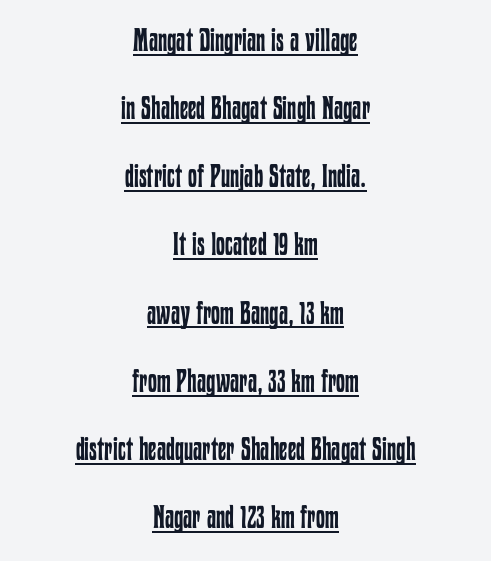
{"italic": "no", "bold": "no", "weight": "regular", "width": "condensed", "stroke_contrast": "low", "x_height": "medium", "monospaced": "no", "underline": "yes", "align": "center", "line_spacing": "loose", "line_spacing_ratio": 2.13, "letter_spacing": "normal", "letter_spacing_em": 0.0, "glyph_px": 32}
